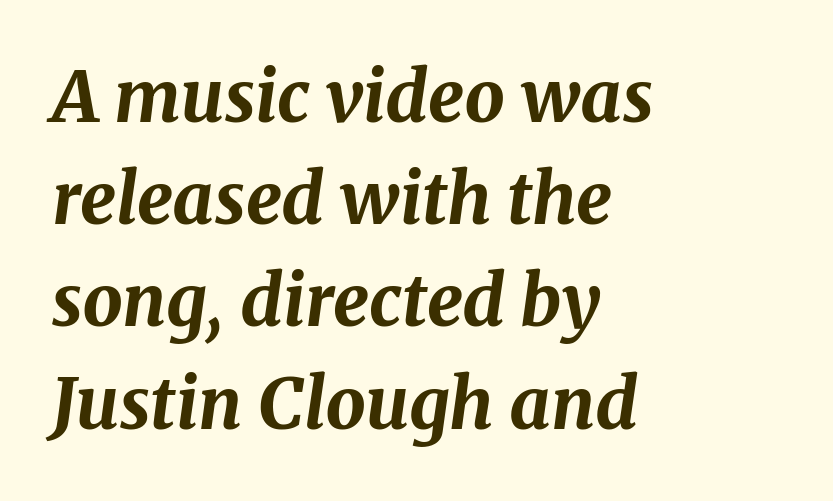
The image shows 71 px bold type, italic (leaning right); set left-aligned, normal line spacing (1.44x), normal letter spacing, not underlined; medium stroke contrast and a medium x-height.
